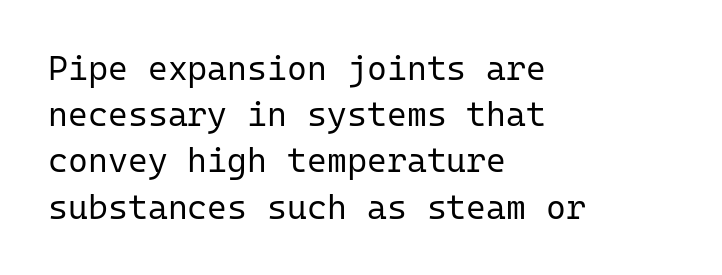
The image shows 34 px regular-weight sans-serif type, upright, monospaced; set left-aligned, normal line spacing (1.36x), normal letter spacing, not underlined; low stroke contrast and a medium x-height.
